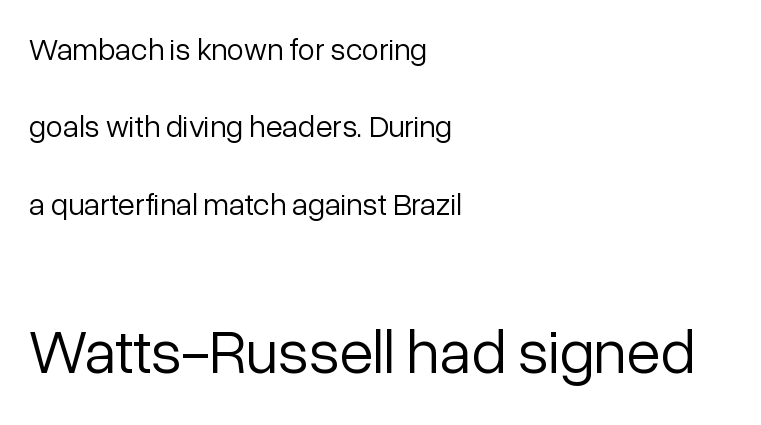
{"serif": "no", "italic": "no", "bold": "no", "weight": "light", "width": "normal", "stroke_contrast": "low", "x_height": "medium", "monospaced": "no", "underline": "no", "align": "left", "line_spacing": "loose", "line_spacing_ratio": 2.5, "letter_spacing": "normal", "letter_spacing_em": 0.0, "larger_block": "second", "size_ratio": 2.0, "glyph_px": 62}
